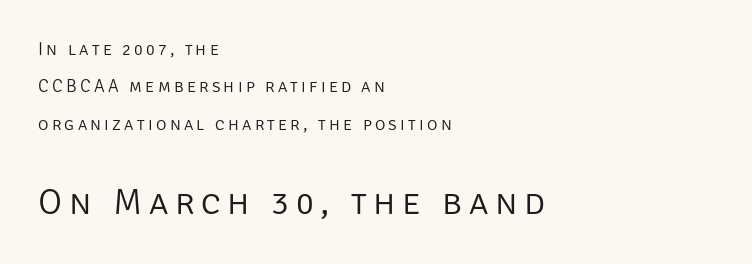
{"serif": "no", "italic": "no", "bold": "no", "weight": "light", "width": "normal", "stroke_contrast": "low", "x_height": "large", "monospaced": "no", "underline": "no", "align": "left", "line_spacing": "loose", "line_spacing_ratio": 2.07, "larger_block": "second", "size_ratio": 2.06, "glyph_px": 37}
